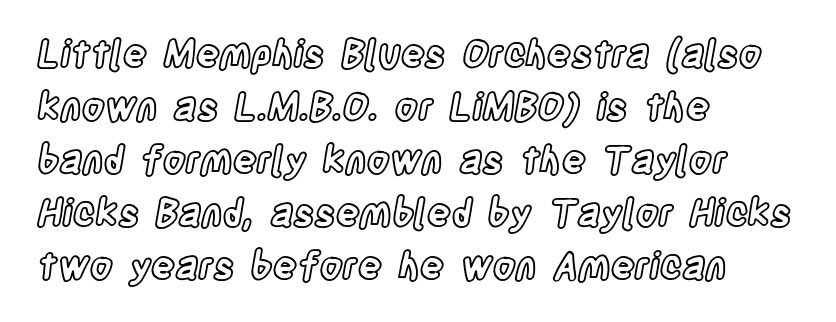
One-word summary of the alignment: left. Does extra space separate the letters? No, they use regular spacing. Line spacing here is normal. Only glyphs here, with clear space below each row.
